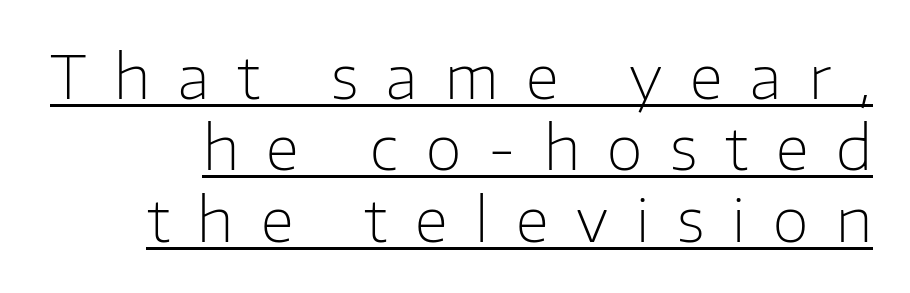
{"serif": "no", "italic": "no", "bold": "no", "weight": "light", "width": "normal", "stroke_contrast": "low", "x_height": "medium", "monospaced": "no", "underline": "yes", "line_spacing_ratio": 1.21, "letter_spacing": "wide", "letter_spacing_em": 0.47, "glyph_px": 59}
